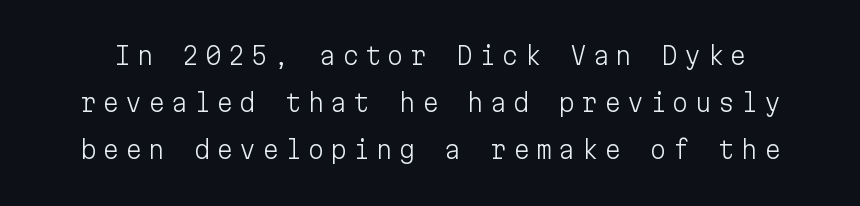
{"italic": "no", "bold": "no", "underline": "no", "line_spacing": "loose", "line_spacing_ratio": 1.96, "letter_spacing": "wide", "letter_spacing_em": 0.25, "glyph_px": 24}
